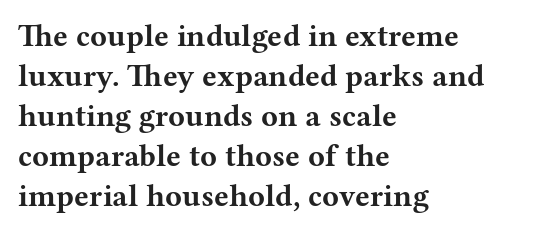
Proportional: the letters do not fall into vertical columns. Set as a true bold cut, around the 700 mark. The lines are quadded left. Nothing unusual about the tracking: characters are spaced as the font intends. The gap between lines stays unmarked. Successive baselines arrive at the customary interval.
